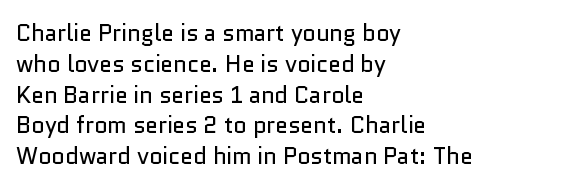
{"italic": "no", "bold": "no", "underline": "no", "align": "left", "line_spacing": "normal", "line_spacing_ratio": 1.34, "letter_spacing": "normal", "letter_spacing_em": 0.0, "glyph_px": 23}
